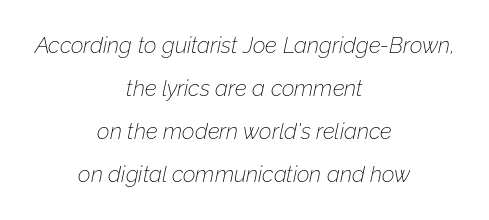
The zone under the glyphs is completely vacant. You could fit nearly another row in the gap between these rows. The axis of the letterforms is tilted away from vertical. The cut favours lightness, reaching ordinary text weight at its darkest. The line texture is even and compact thanks to regular tracking.
